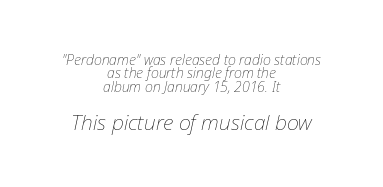
Q: Is the text bold? A: No.
Q: Is the text italic (slanted)? A: Yes, it leans right by about 12 degrees.
Q: Is the text underlined? A: No.
Q: How is the paragraph aligned? A: Centered.
Q: Is the spacing between letters normal or unusually wide? A: Normal.
Q: Is the spacing between lines tight, normal or loose? A: Tight.
Q: Which block of text is set in a larger size, the first (top) or the second (bottom)? A: The second (bottom) one.
